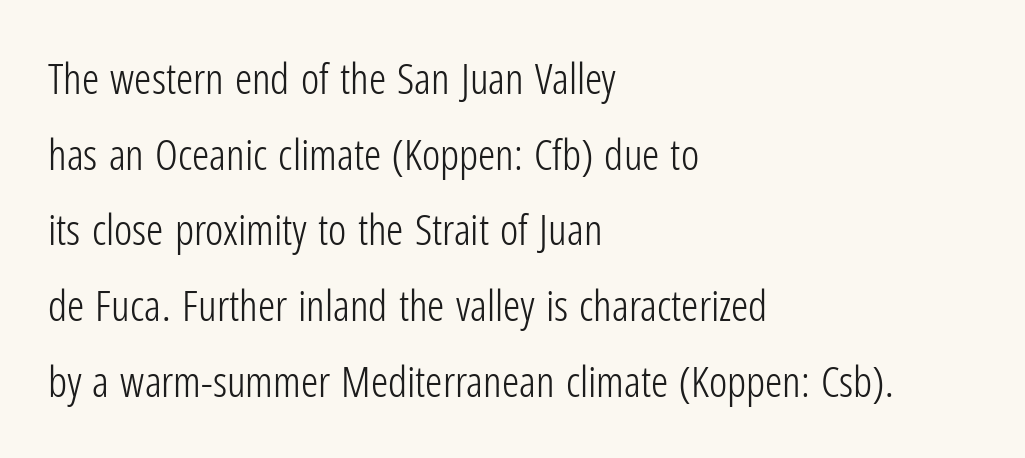
Q: Is the text bold? A: No.
Q: Is the text italic (slanted)? A: No, it is upright.
Q: Is the typeface a serif or a sans-serif typeface? A: Sans-serif.
Q: Is the text underlined? A: No.
Q: How is the paragraph aligned? A: Left-aligned.
Q: Is the spacing between letters normal or unusually wide? A: Normal.
Q: Width (condensed, normal, or wide)? A: Condensed.
Q: Stroke contrast? A: Low.
Q: x-height? A: Medium.
Q: Monospaced? A: No.
